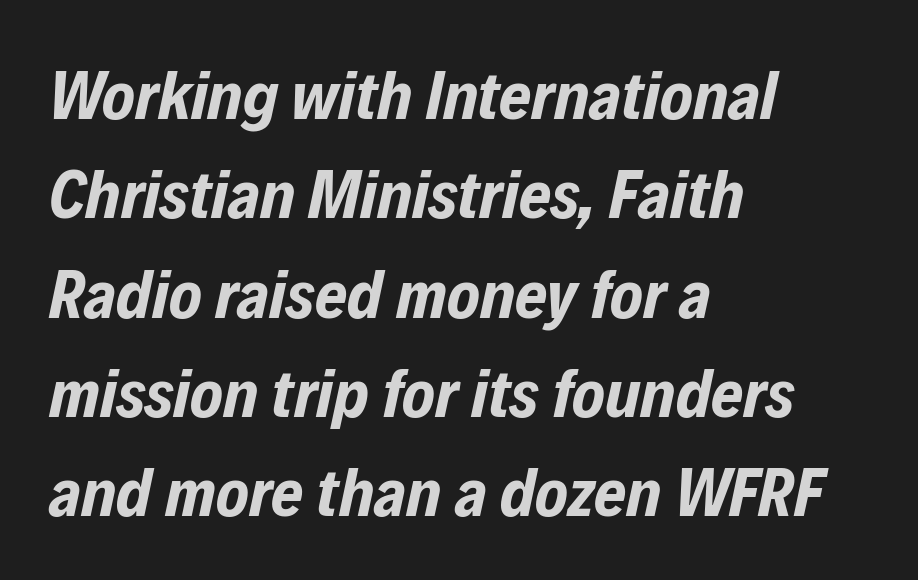
The image shows 69 px bold, condensed type, italic (leaning right); set left-aligned, normal line spacing (1.44x), normal letter spacing, not underlined; low stroke contrast and a medium x-height.
